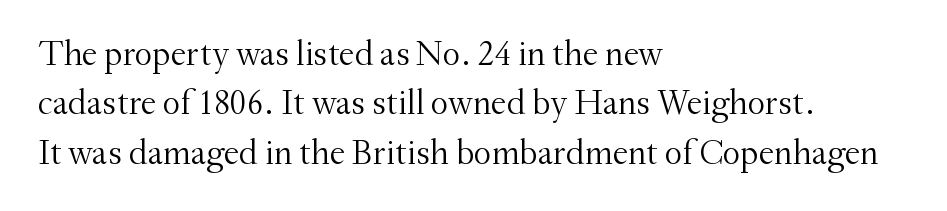
Compared with a typical body face, this is equally light or lighter still. A typesetter would call this proportional, since set widths differ per character. Decoration check: the copy has no underline. Normally led — the rows are evenly, conventionally spaced. The font family rendered here belongs to the serif group.
